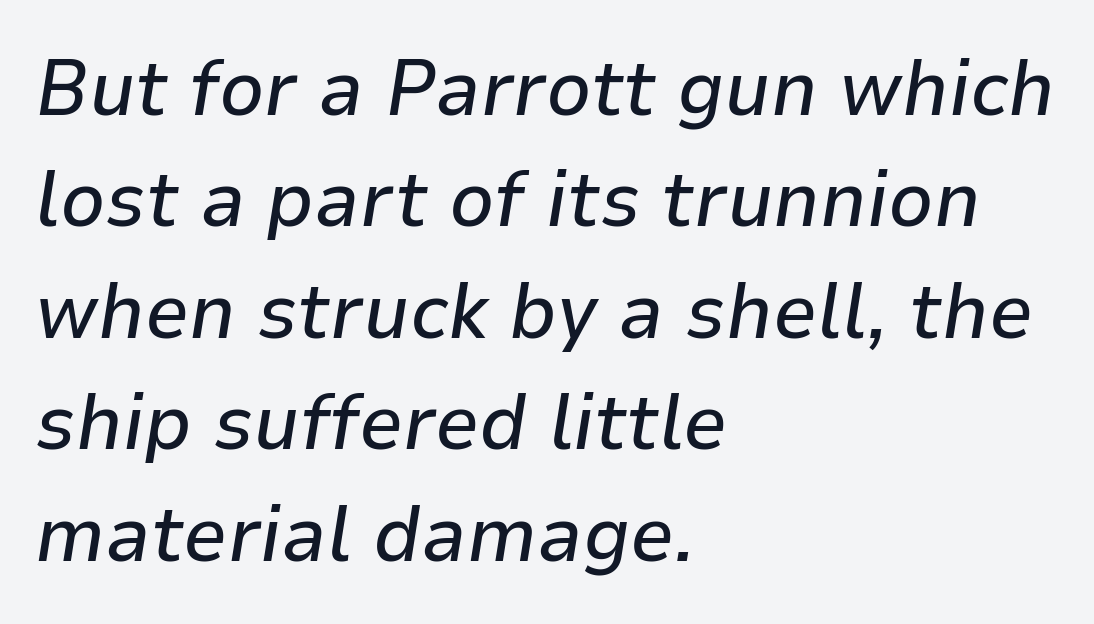
This is oblique type, the kind used for emphasis or titles. The strip under each line holds only bare page. How are the letters spaced? Ordinarily, with no added tracking. The designer left line spacing at the default.
